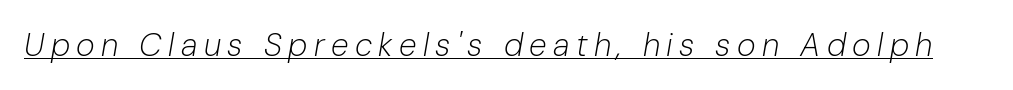
The image shows 32 px light type, italic (leaning right); set unusually wide letter spacing (+0.2 em), underlined; low stroke contrast and a medium x-height.
